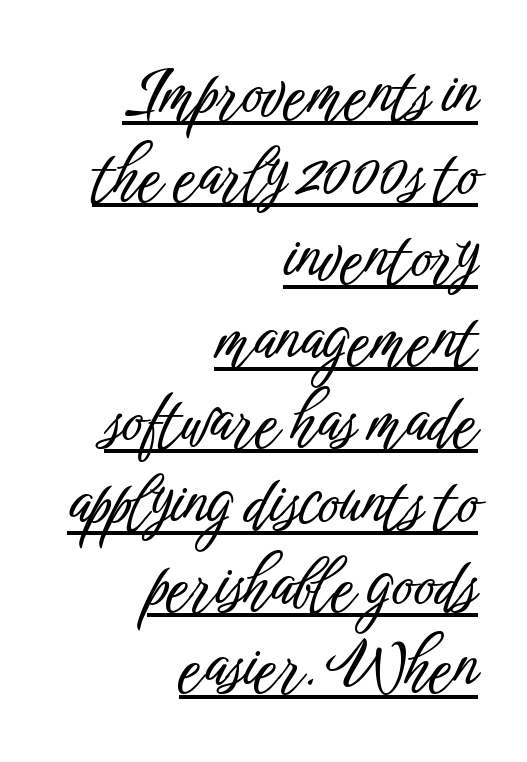
How would I describe the line gaps? Plain and ordinary. The passage shown is typed in a proportional face where columns would drift. The type family on display is of the sans-serif kind. A typographer would call this underscored text. The letterforms sit shoulder to shoulder at normal distance.
